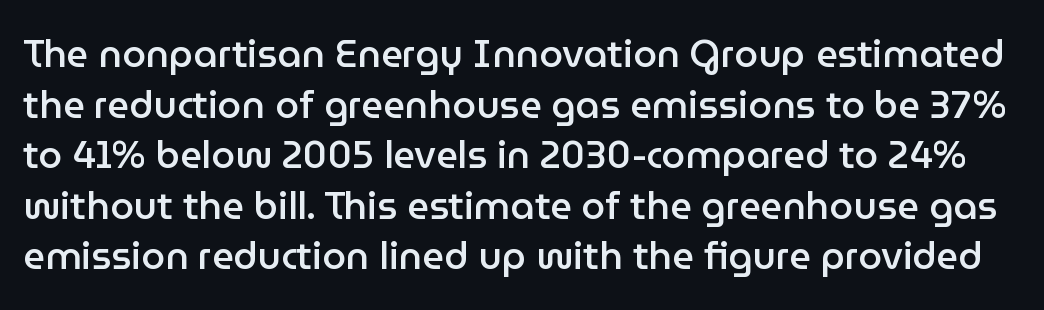
The image shows 38 px semibold sans-serif type, upright; set normal line spacing (1.33x), normal letter spacing, not underlined; low stroke contrast and a medium x-height.
